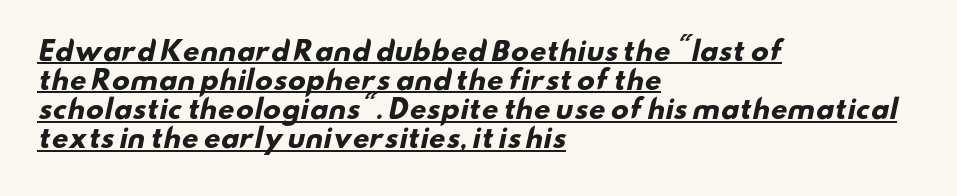
You'd pick this weight for a headline — it's a proper bold. Tightly led — the rows are bunched. You can see a thin bar hugging the bottom of the glyphs. Teacher's note: observe the even left margin — that is flush-left alignment.
